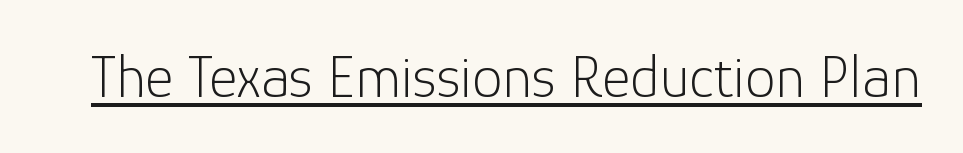
The image shows 61 px light sans-serif type, upright; set normal letter spacing, underlined; low stroke contrast and a medium x-height.
